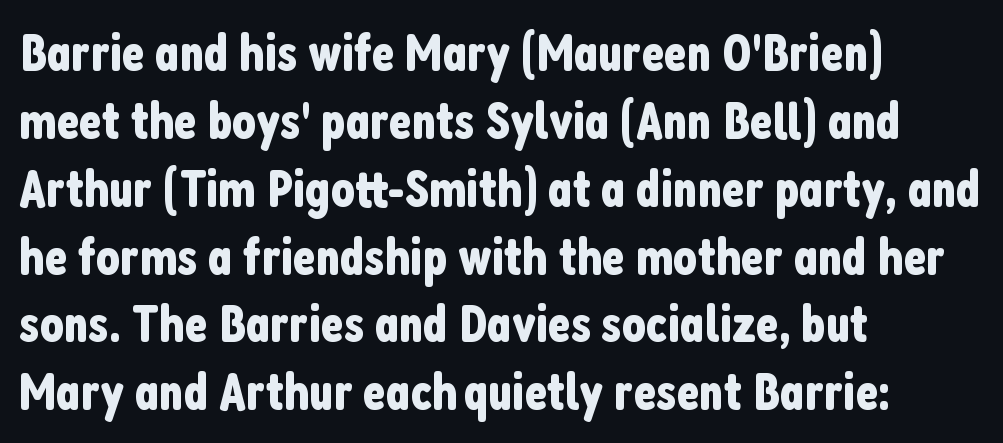
The image shows 53 px condensed sans-serif type, upright; set left-aligned, normal line spacing (1.28x), normal letter spacing, not underlined; low stroke contrast and a medium x-height.
